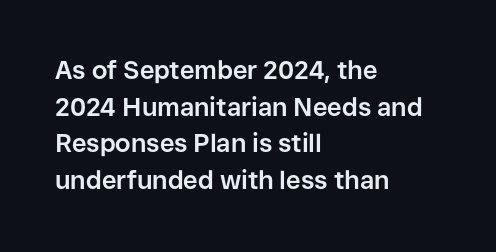
The image shows 25 px bold type, upright; set left-aligned, normal line spacing (1.47x), normal letter spacing, not underlined.
